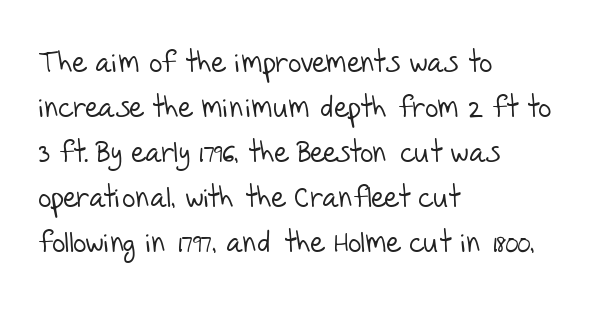
Q: Is the text bold? A: No.
Q: Is the typeface a serif or a sans-serif typeface? A: Sans-serif.
Q: Is the text underlined? A: No.
Q: How is the paragraph aligned? A: Left-aligned.
Q: Is the spacing between letters normal or unusually wide? A: Normal.
Q: Is the spacing between lines tight, normal or loose? A: Normal.
Q: Width (condensed, normal, or wide)? A: Normal.
Q: Stroke contrast? A: Low.
Q: x-height? A: Large.
Q: Monospaced? A: No.
